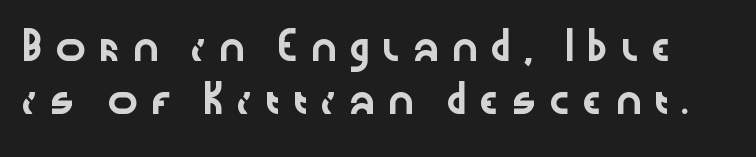
Q: Is the text italic (slanted)? A: No, it is upright.
Q: Is the text underlined? A: No.
Q: Is the spacing between letters normal or unusually wide? A: Unusually wide.
Q: Is the spacing between lines tight, normal or loose? A: Loose.
